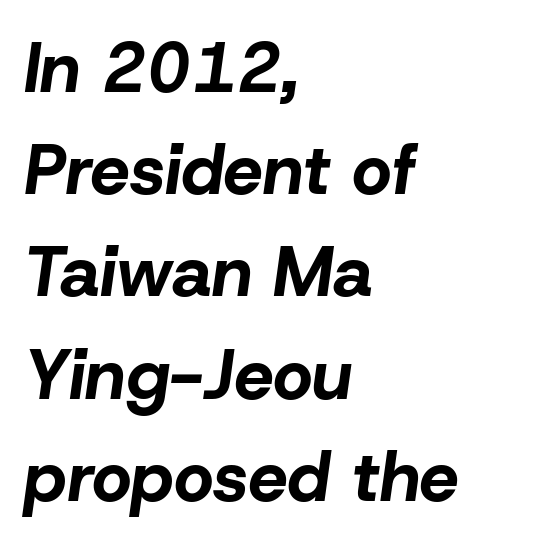
{"italic": "yes", "lean": "right", "slant_degrees": 8, "bold": "yes", "weight": "bold", "width": "normal", "stroke_contrast": "low", "x_height": "medium", "monospaced": "no", "underline": "no", "align": "left", "line_spacing": "normal", "line_spacing_ratio": 1.46, "letter_spacing": "normal", "letter_spacing_em": 0.0, "glyph_px": 70}
